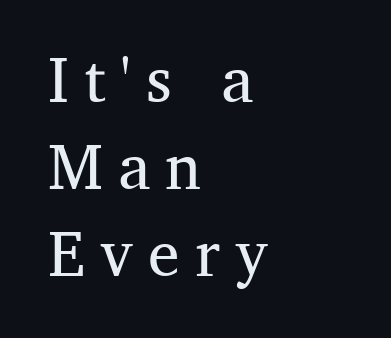
Tall strokes in this sample are plumb rather than angled. Stems here are at most as thick as an everyday book face. Whoever set this chose a conventional vertical rhythm. Left-aligned paragraph, ragged on the right. This rendering features lettering with no underline.
